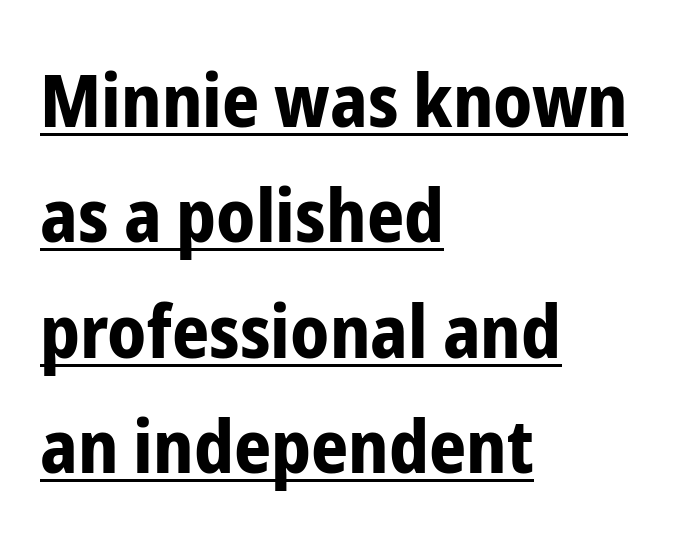
{"serif": "no", "italic": "no", "bold": "yes", "weight": "bold", "width": "condensed", "stroke_contrast": "low", "x_height": "medium", "monospaced": "no", "underline": "yes", "align": "left", "line_spacing": "normal", "line_spacing_ratio": 1.58, "letter_spacing": "normal", "letter_spacing_em": 0.0, "glyph_px": 73}
